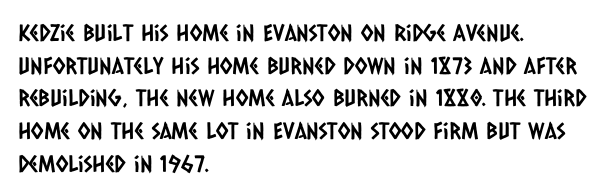
Q: Is the text underlined? A: No.
Q: How is the paragraph aligned? A: Left-aligned.
Q: Is the spacing between letters normal or unusually wide? A: Normal.
Q: Is the spacing between lines tight, normal or loose? A: Normal.
